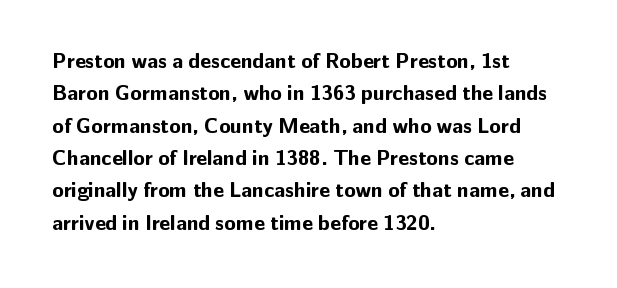
{"italic": "no", "bold": "yes", "underline": "no", "align": "left", "line_spacing": "normal", "line_spacing_ratio": 1.54, "letter_spacing": "normal", "letter_spacing_em": 0.0, "glyph_px": 21}
